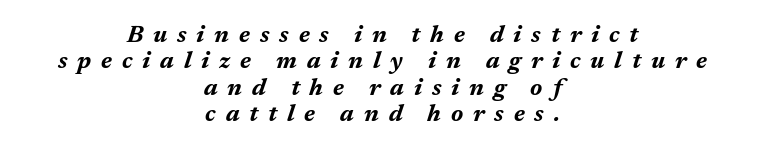
{"italic": "yes", "lean": "right", "slant_degrees": 17, "bold": "yes", "underline": "no", "align": "center", "line_spacing": "tight", "line_spacing_ratio": 1.1, "letter_spacing": "wide", "letter_spacing_em": 0.41, "glyph_px": 24}
